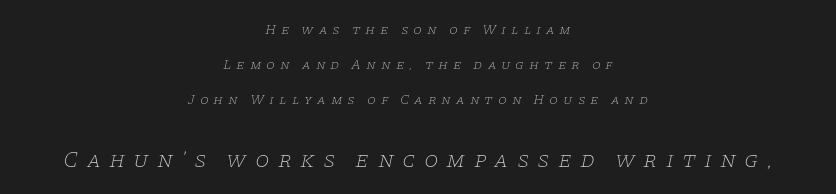
The image shows 23 px text type, italic (leaning right); set centered, loose line spacing (2.5x), unusually wide letter spacing (+0.35 em), not underlined; the second (bottom) block is 1.64x larger.
